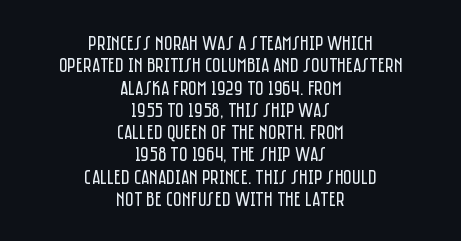
Q: Is the text bold? A: No.
Q: Is the text italic (slanted)? A: No, it is upright.
Q: Is the text underlined? A: No.
Q: How is the paragraph aligned? A: Centered.
Q: Is the spacing between letters normal or unusually wide? A: Normal.
Q: Is the spacing between lines tight, normal or loose? A: Tight.
